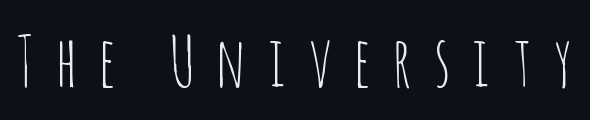
Q: Is the text bold? A: No.
Q: Is the text italic (slanted)? A: No, it is upright.
Q: Is the typeface a serif or a sans-serif typeface? A: Sans-serif.
Q: Is the text underlined? A: No.
Q: Is the spacing between letters normal or unusually wide? A: Unusually wide.
Q: Width (condensed, normal, or wide)? A: Condensed.
Q: Stroke contrast? A: Low.
Q: x-height? A: Large.
Q: Monospaced? A: No.
